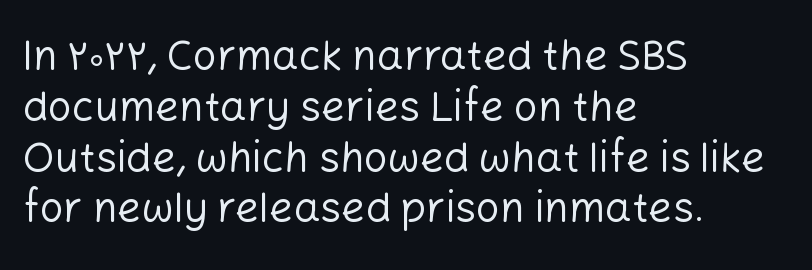
Letters rest on an invisible, unmarked baseline. On a weight scale, this lands at 450 or below. Here the designer chose a conventional face with non-uniform glyph widths. A classic flush-left, rag-right setting is used for this passage. Type style note: lacks serifs.
